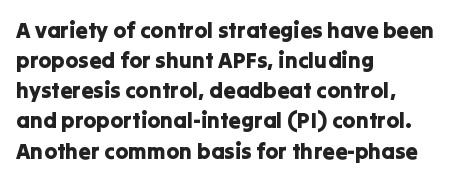
The lettering stays uniformly vertical, giving the passage a roman look. The text block is weighted toward the left margin, trailing off unevenly rightward. A typesetter would call this zero additional tracking. Evenly set lines give the paragraph a standard silhouette.
